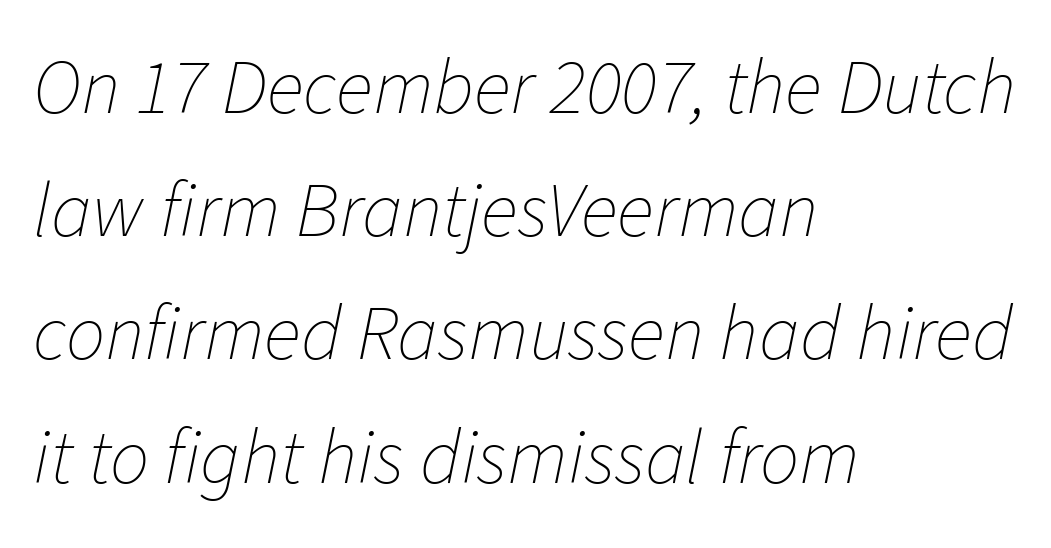
Q: Is the text bold? A: No.
Q: Is the text italic (slanted)? A: Yes, it leans right by about 11 degrees.
Q: Is the text underlined? A: No.
Q: How is the paragraph aligned? A: Left-aligned.
Q: Is the spacing between letters normal or unusually wide? A: Normal.
Q: Is the spacing between lines tight, normal or loose? A: Normal.
Q: Width (condensed, normal, or wide)? A: Normal.
Q: Stroke contrast? A: Low.
Q: x-height? A: Medium.
Q: Monospaced? A: No.
